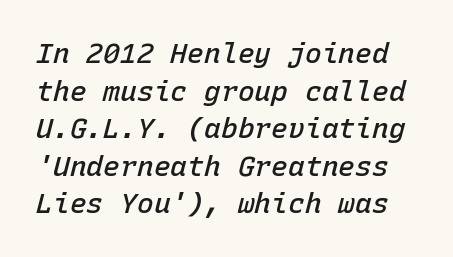
The image shows 28 px semibold type, italic (leaning right), monospaced; set normal line spacing (1.34x), normal letter spacing, not underlined; low stroke contrast and a medium x-height.
